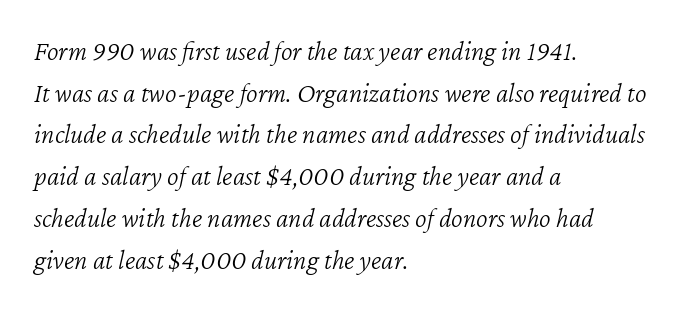
The vertical gap from one line to the next is medium. No extra ink here — the face is not bold. Here the glyphs are tracked normally, forming tight word shapes. Just letters on the line, the space beneath them empty.
